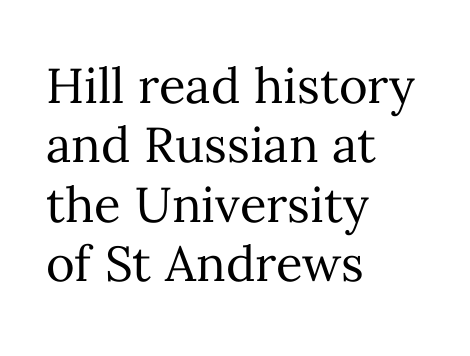
{"italic": "no", "bold": "no", "weight": "regular", "width": "normal", "stroke_contrast": "medium", "x_height": "medium", "monospaced": "no", "underline": "no", "align": "left", "line_spacing_ratio": 1.21, "letter_spacing": "normal", "letter_spacing_em": 0.0, "glyph_px": 49}
